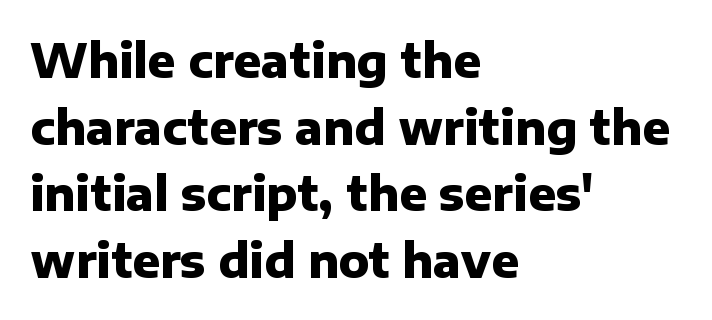
Students, observe: this is what conventionally led text looks like. Short and long lines alike share a common starting point at left. Plenty of ink on the page — the face is bold. Ordinary non-slanted type is in use. The foot of each line stays bare and open. Regarding serifs, this sample does without them.
